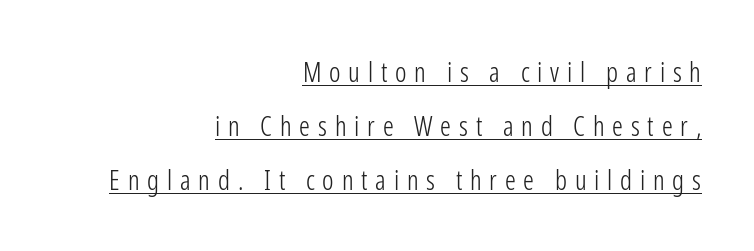
Q: Is the text bold? A: No.
Q: Is the text italic (slanted)? A: No, it is upright.
Q: Is the text underlined? A: Yes.
Q: How is the paragraph aligned? A: Right-aligned.
Q: Is the spacing between letters normal or unusually wide? A: Unusually wide.
Q: Is the spacing between lines tight, normal or loose? A: Loose.
